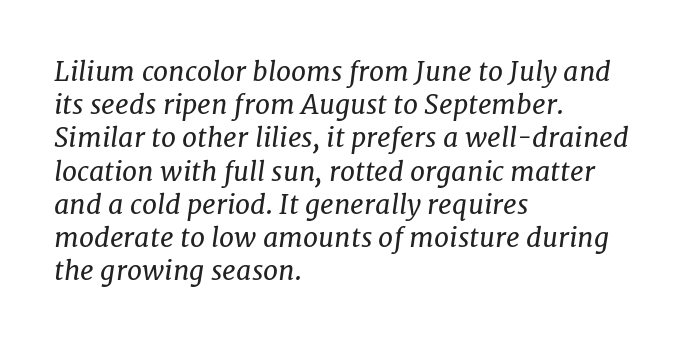
{"italic": "yes", "lean": "right", "slant_degrees": 7, "bold": "no", "underline": "no", "align": "left", "line_spacing_ratio": 1.23, "letter_spacing": "normal", "letter_spacing_em": 0.0, "glyph_px": 27}
